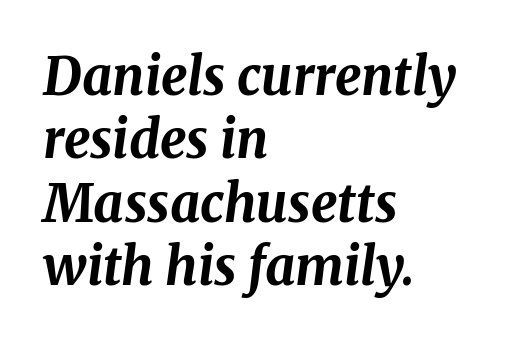
{"italic": "yes", "lean": "right", "slant_degrees": 8, "bold": "yes", "weight": "bold", "width": "normal", "stroke_contrast": "medium", "x_height": "medium", "monospaced": "no", "underline": "no", "align": "left", "line_spacing_ratio": 1.22, "letter_spacing": "normal", "letter_spacing_em": 0.0, "glyph_px": 52}
